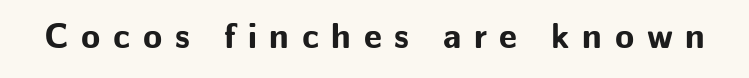
{"serif": "no", "italic": "no", "bold": "yes", "weight": "bold", "width": "normal", "stroke_contrast": "low", "x_height": "medium", "monospaced": "no", "underline": "no", "letter_spacing": "wide", "letter_spacing_em": 0.36, "glyph_px": 35}
